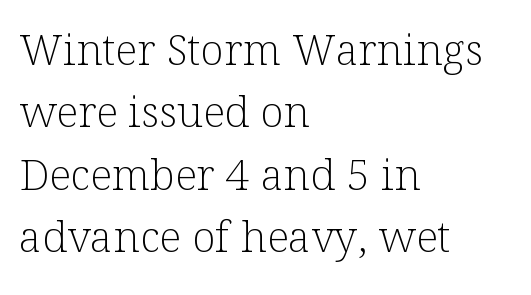
Reading down the block, your eye returns to a fixed left position each line. Unmarked baselines from the first word to the last. This sample has the flowing, uneven cadence of proportional lettering. A roman cut, with each character standing at attention. Caption: face not bold, strokes unweighted. Successive baselines arrive at the customary interval.
